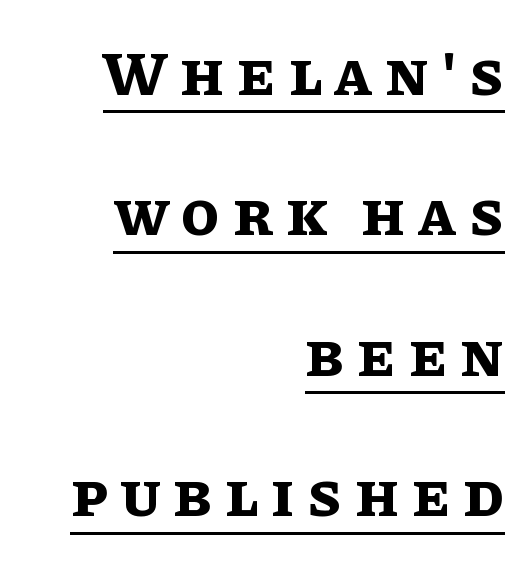
{"italic": "no", "bold": "yes", "weight": "bold", "width": "normal", "stroke_contrast": "low", "x_height": "large", "monospaced": "no", "underline": "yes", "align": "right", "line_spacing": "loose", "line_spacing_ratio": 2.23, "letter_spacing": "wide", "letter_spacing_em": 0.2, "glyph_px": 63}
